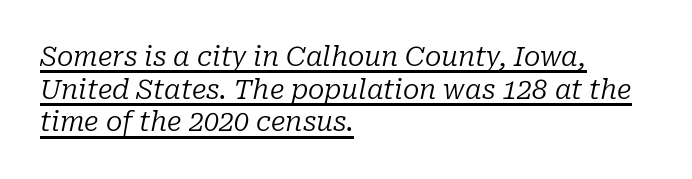
Q: Is the text bold? A: No.
Q: Is the text italic (slanted)? A: Yes, it leans right by about 10 degrees.
Q: Is the text underlined? A: Yes.
Q: How is the paragraph aligned? A: Left-aligned.
Q: Is the spacing between letters normal or unusually wide? A: Normal.
